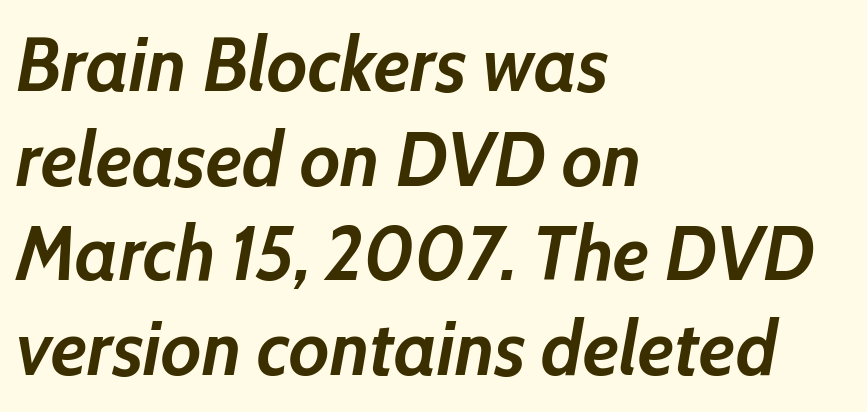
Style check: oblique. This sample is left-justified, so line endings fall wherever the words run out. The rendering uses natural spacing where letterforms have individual widths. A full-strength bold gives these letters their thick strokes.
